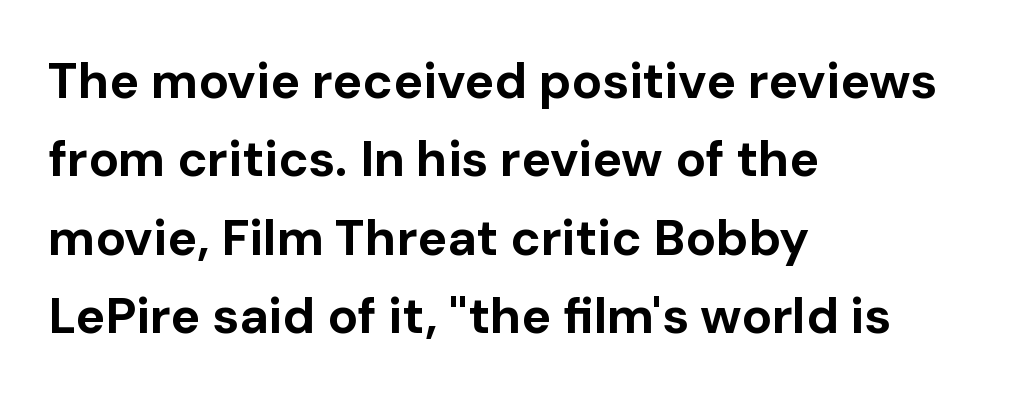
Check under the words: just untouched page. Do the characters align in a grid? No, the font is proportional. Does the weight exceed regular? Yes, all the way to bold. A typesetter would call this leading conventional body-copy spacing. The tracking reads as untouched default to a designer's eye. Check where the strokes stop: nothing finishes them off — pure sans.
